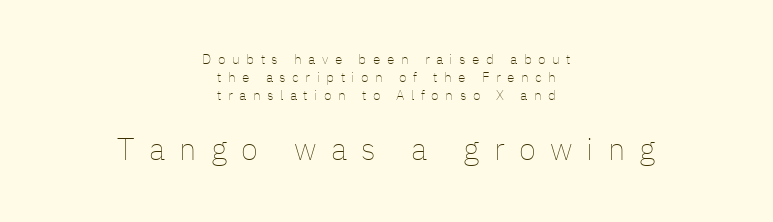
{"italic": "no", "bold": "no", "weight": "thin", "width": "normal", "stroke_contrast": "low", "x_height": "medium", "monospaced": "no", "underline": "no", "align": "center", "line_spacing": "normal", "line_spacing_ratio": 1.27, "letter_spacing": "wide", "letter_spacing_em": 0.46, "larger_block": "second", "size_ratio": 2.21, "glyph_px": 31}
